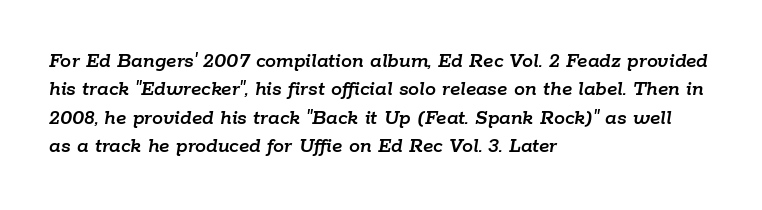
{"italic": "yes", "lean": "right", "slant_degrees": 9, "underline": "no", "align": "left", "line_spacing": "normal", "line_spacing_ratio": 1.29, "letter_spacing": "normal", "letter_spacing_em": 0.0, "glyph_px": 22}
